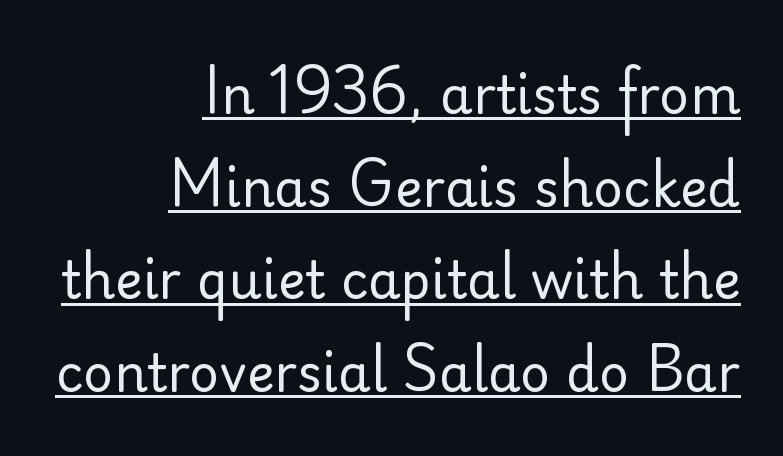
The image shows 52 px regular-weight sans-serif type, upright; set right-aligned, line spacing 1.78x, normal letter spacing, underlined; low stroke contrast and a small x-height.
